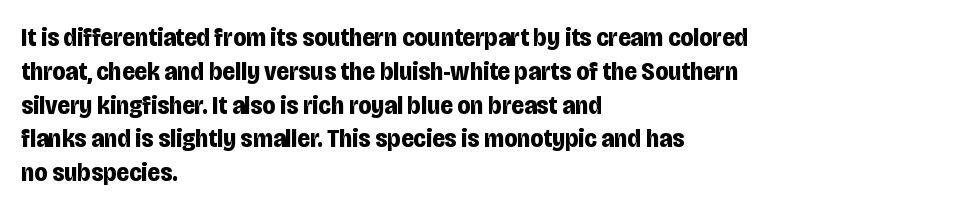
Notice how the stems are strictly vertical — no italics here. The passage shown is emphatically bold. Students, observe: this is what conventionally led text looks like. You could call the tracking neutral — neither tight nor loose. The ragged edge is on the right, which tells us the setting is flush left. Descenders are the only things crossing below the line.
